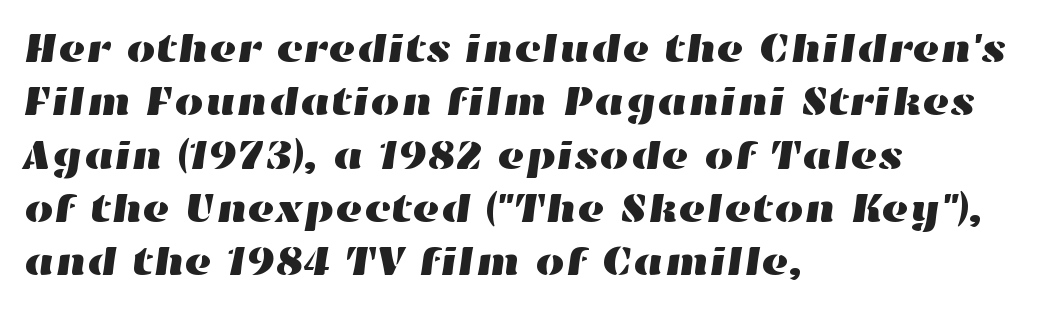
Q: Is the text underlined? A: No.
Q: How is the paragraph aligned? A: Left-aligned.
Q: Is the spacing between letters normal or unusually wide? A: Normal.
Q: Is the spacing between lines tight, normal or loose? A: Normal.
Q: Width (condensed, normal, or wide)? A: Wide.
Q: Stroke contrast? A: High.
Q: x-height? A: Medium.
Q: Monospaced? A: No.
